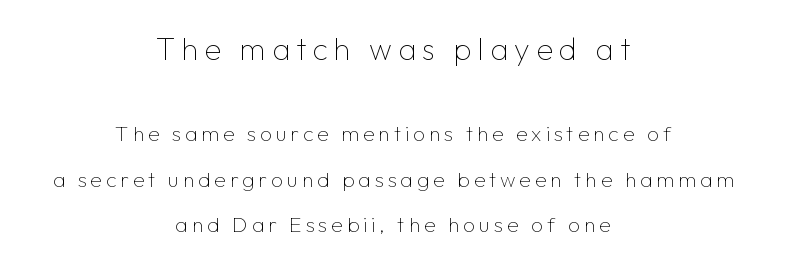
The image shows 31 px thin sans-serif type, upright; set centered, loose line spacing (2.15x), not underlined; the first (top) block is 1.48x larger; low stroke contrast and a medium x-height.
